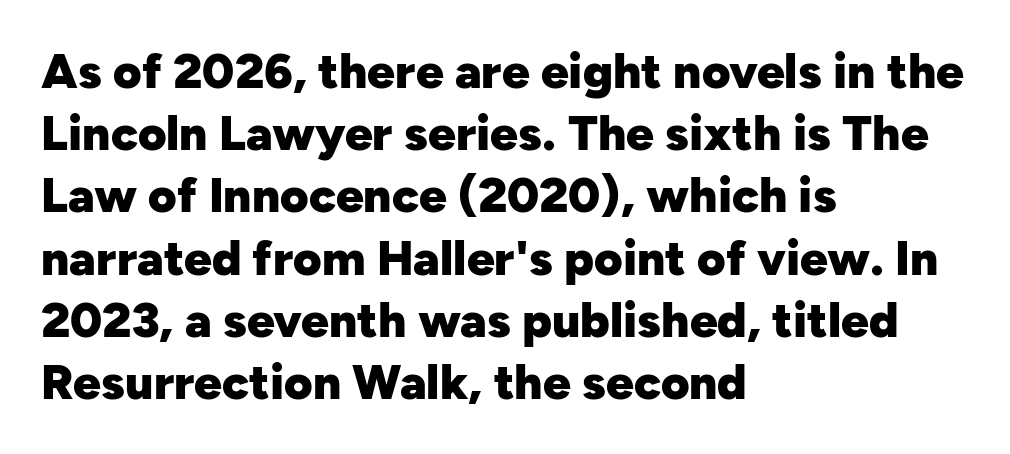
Q: Is the text bold? A: Yes.
Q: Is the text italic (slanted)? A: No, it is upright.
Q: Is the typeface a serif or a sans-serif typeface? A: Sans-serif.
Q: Is the text underlined? A: No.
Q: How is the paragraph aligned? A: Left-aligned.
Q: Is the spacing between letters normal or unusually wide? A: Normal.
Q: Is the spacing between lines tight, normal or loose? A: Normal.
Q: Width (condensed, normal, or wide)? A: Normal.
Q: Stroke contrast? A: Low.
Q: x-height? A: Medium.
Q: Monospaced? A: No.
